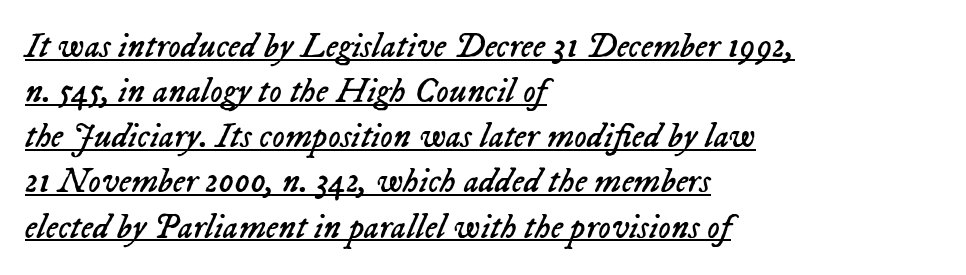
Q: Is the text bold? A: No.
Q: Is the text italic (slanted)? A: Yes, it leans right by about 23 degrees.
Q: Is the text underlined? A: Yes.
Q: How is the paragraph aligned? A: Left-aligned.
Q: Is the spacing between letters normal or unusually wide? A: Normal.
Q: Is the spacing between lines tight, normal or loose? A: Normal.
Q: Width (condensed, normal, or wide)? A: Normal.
Q: Stroke contrast? A: Low.
Q: x-height? A: Medium.
Q: Monospaced? A: No.
